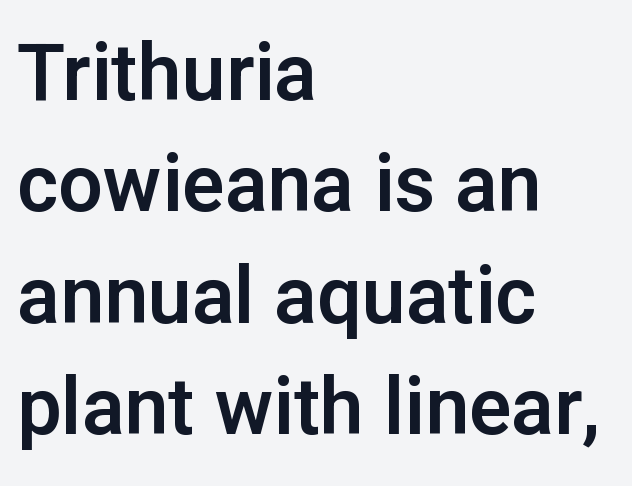
Q: Is the text italic (slanted)? A: No, it is upright.
Q: Is the typeface a serif or a sans-serif typeface? A: Sans-serif.
Q: Is the text underlined? A: No.
Q: How is the paragraph aligned? A: Left-aligned.
Q: Is the spacing between letters normal or unusually wide? A: Normal.
Q: Is the spacing between lines tight, normal or loose? A: Normal.
Q: Width (condensed, normal, or wide)? A: Normal.
Q: Stroke contrast? A: Low.
Q: x-height? A: Medium.
Q: Monospaced? A: No.
